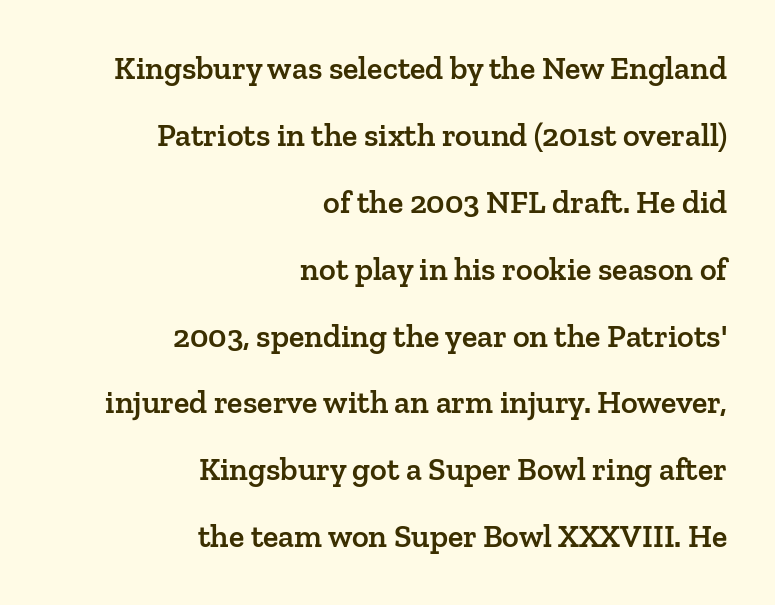
Line spacing here is loose. Here the designer chose a conventional face with non-uniform glyph widths. It's the straight-up-and-down kind of type. The typeface chosen for these lines features serifs.
